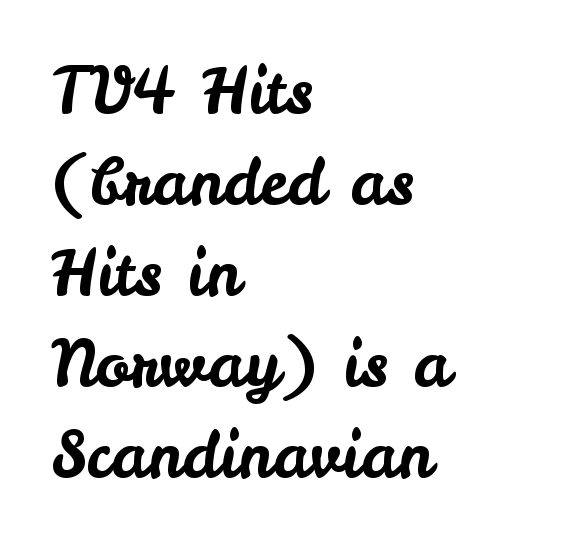
Quick note: underline off. The letters advance in unequal steps, a hallmark of proportional type. The type family on display is of the sans-serif kind. The passage shown has conventional tracking throughout. Whoever set this chose a conventional vertical rhythm.
